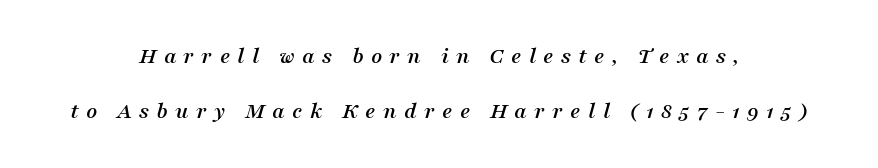
{"italic": "yes", "lean": "right", "slant_degrees": 16, "underline": "no", "align": "center", "line_spacing": "loose", "line_spacing_ratio": 2.31, "letter_spacing": "wide", "letter_spacing_em": 0.3, "glyph_px": 24}
